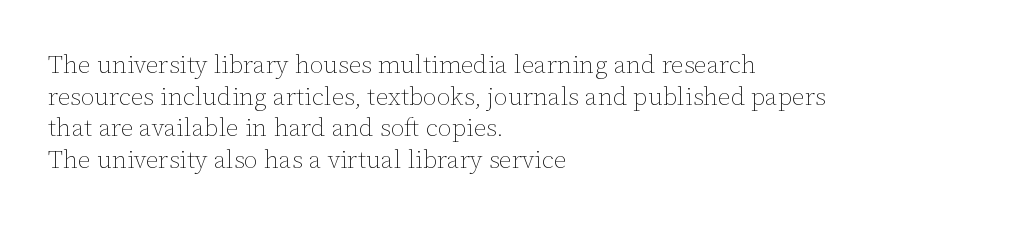
The characters are drawn with everyday or finer stroke widths. The string is rendered with underlining switched off. Leading matches the norm, producing a regular column. This sample uses plain, unmodified letter spacing.
